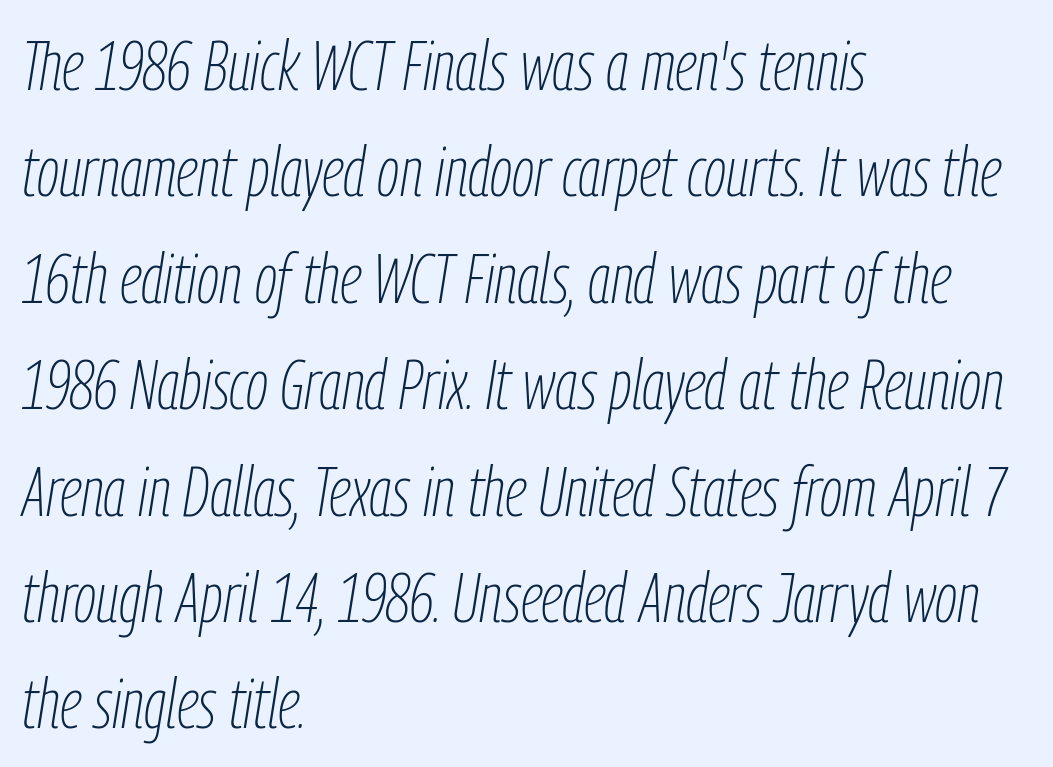
Q: Is the text bold? A: No.
Q: Is the text italic (slanted)? A: Yes, it leans right by about 9 degrees.
Q: Is the text underlined? A: No.
Q: How is the paragraph aligned? A: Left-aligned.
Q: Is the spacing between letters normal or unusually wide? A: Normal.
Q: Is the spacing between lines tight, normal or loose? A: Normal.
Q: Width (condensed, normal, or wide)? A: Condensed.
Q: Stroke contrast? A: Low.
Q: x-height? A: Medium.
Q: Monospaced? A: No.
